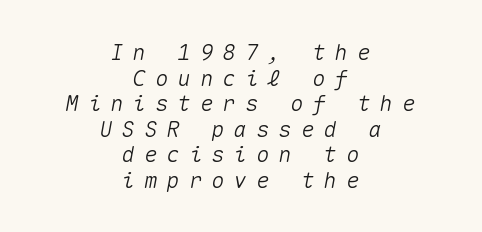
The image shows 22 px text type, italic (leaning right); set centered, line spacing 1.16x, unusually wide letter spacing (+0.42 em), not underlined.
